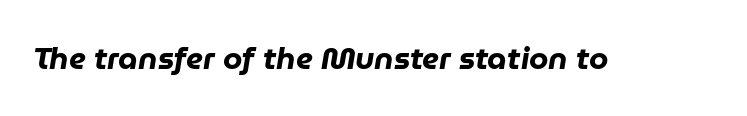
The image shows 31 px heavy type, italic (leaning right); set normal letter spacing, not underlined; low stroke contrast and a medium x-height.
